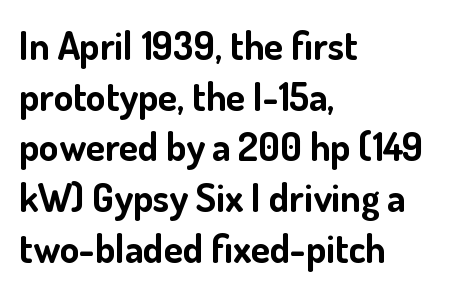
Students, observe: this is what conventionally led text looks like. Is the block centered? No — it sits flush against the left margin. Style check: upright. Do the characters align in a grid? No, the font is proportional. This rendering employs a face without finishing strokes, i.e., a sans-serif. Observe the ordinary spacing: letters are neighbours, not strangers.
